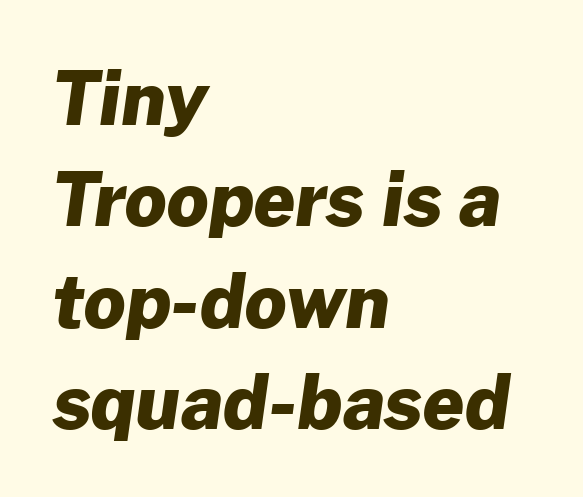
The image shows 73 px heavy sans-serif type; set left-aligned, normal line spacing (1.39x), normal letter spacing, not underlined; low stroke contrast and a medium x-height.
